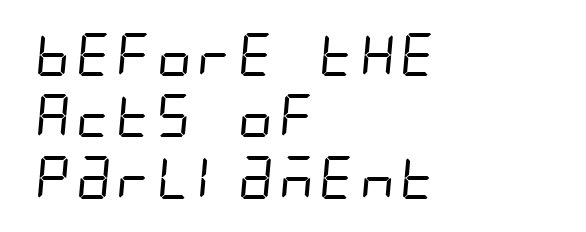
You could call the tracking neutral — neither tight nor loose. Descenders hang freely into open space. Nothing sits at the stroke ends, so this counts as sans-serif. What's the leading like? Ordinary, nothing unusual.
